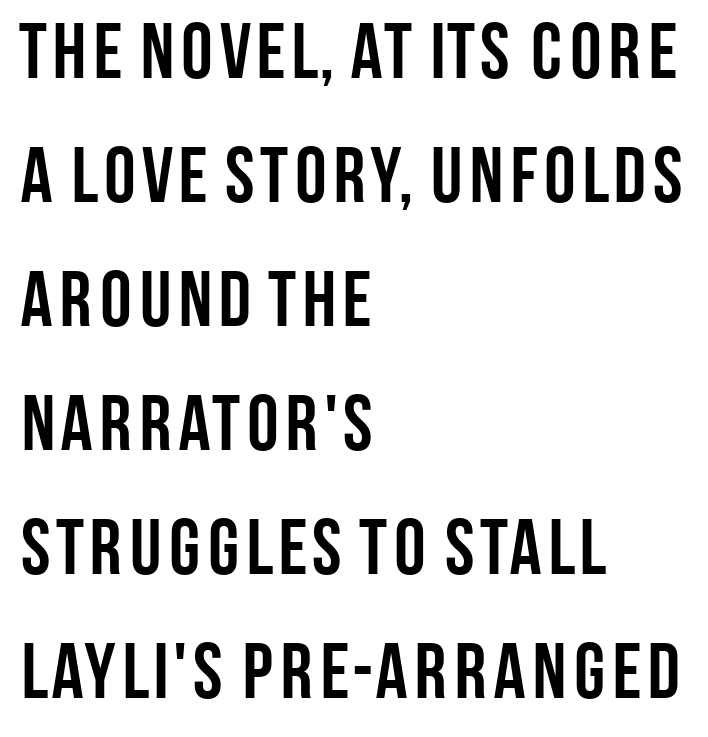
Q: Is the text bold? A: Yes.
Q: Is the text italic (slanted)? A: No, it is upright.
Q: Is the typeface a serif or a sans-serif typeface? A: Sans-serif.
Q: Is the text underlined? A: No.
Q: How is the paragraph aligned? A: Left-aligned.
Q: Is the spacing between letters normal or unusually wide? A: Normal.
Q: Is the spacing between lines tight, normal or loose? A: Normal.
Q: Width (condensed, normal, or wide)? A: Condensed.
Q: Stroke contrast? A: Low.
Q: x-height? A: Large.
Q: Monospaced? A: No.
